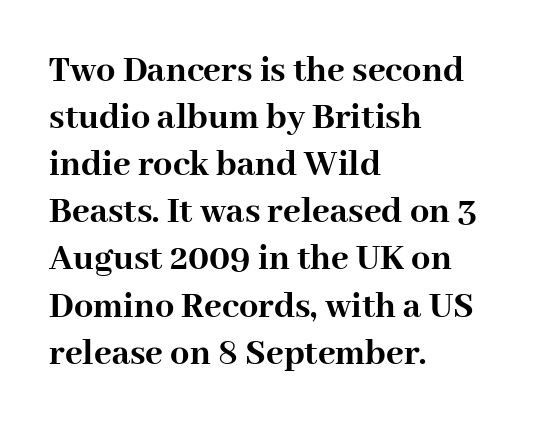
The image shows 38 px semibold serif type, upright; set left-aligned, line spacing 1.24x, normal letter spacing, not underlined; high stroke contrast and a medium x-height.
